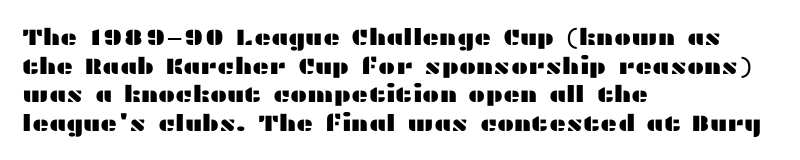
Q: Is the text italic (slanted)? A: No, it is upright.
Q: Is the text underlined? A: No.
Q: How is the paragraph aligned? A: Left-aligned.
Q: Is the spacing between letters normal or unusually wide? A: Normal.
